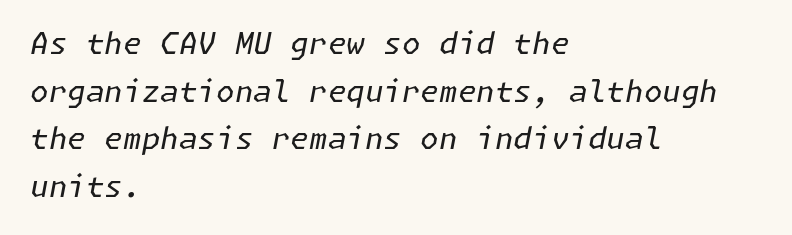
Q: Is the text bold? A: No.
Q: Is the text italic (slanted)? A: Yes, it leans right by about 11 degrees.
Q: Is the text underlined? A: No.
Q: How is the paragraph aligned? A: Left-aligned.
Q: Is the spacing between letters normal or unusually wide? A: Normal.
Q: Is the spacing between lines tight, normal or loose? A: Normal.
Q: Width (condensed, normal, or wide)? A: Normal.
Q: Stroke contrast? A: Low.
Q: x-height? A: Medium.
